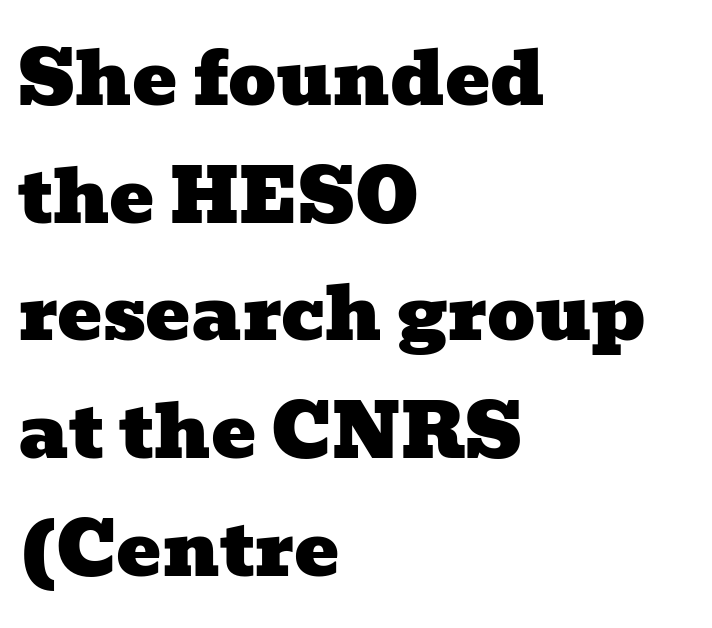
Q: Is the typeface a serif or a sans-serif typeface? A: Serif.
Q: Is the text underlined? A: No.
Q: How is the paragraph aligned? A: Left-aligned.
Q: Is the spacing between letters normal or unusually wide? A: Normal.
Q: Is the spacing between lines tight, normal or loose? A: Normal.
Q: Width (condensed, normal, or wide)? A: Wide.
Q: Stroke contrast? A: Low.
Q: x-height? A: Medium.
Q: Monospaced? A: No.
